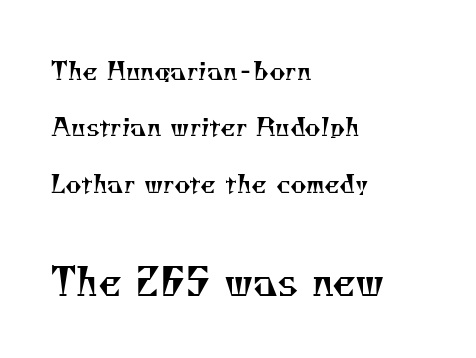
The image shows 38 px regular-weight serif type; set left-aligned, loose line spacing (2.26x), normal letter spacing, not underlined; the second (bottom) block is 1.52x larger; medium stroke contrast and a small x-height.
